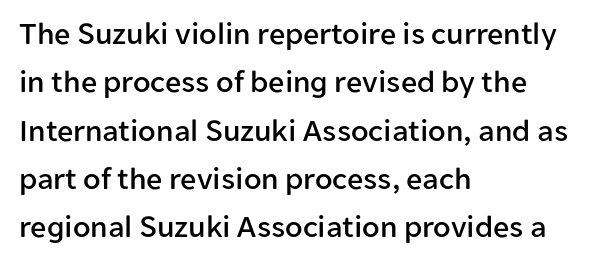
{"serif": "no", "italic": "no", "width": "normal", "stroke_contrast": "low", "x_height": "medium", "monospaced": "no", "underline": "no", "align": "left", "line_spacing": "normal", "line_spacing_ratio": 1.51, "letter_spacing": "normal", "letter_spacing_em": 0.0, "glyph_px": 32}
